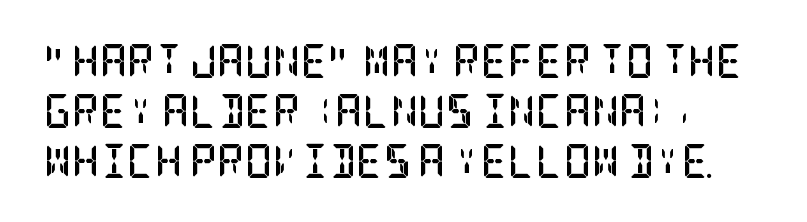
{"serif": "yes", "italic": "no", "bold": "yes", "weight": "semibold", "width": "condensed", "stroke_contrast": "low", "x_height": "large", "underline": "no", "line_spacing": "normal", "line_spacing_ratio": 1.47, "letter_spacing": "normal", "letter_spacing_em": 0.0, "glyph_px": 34}
